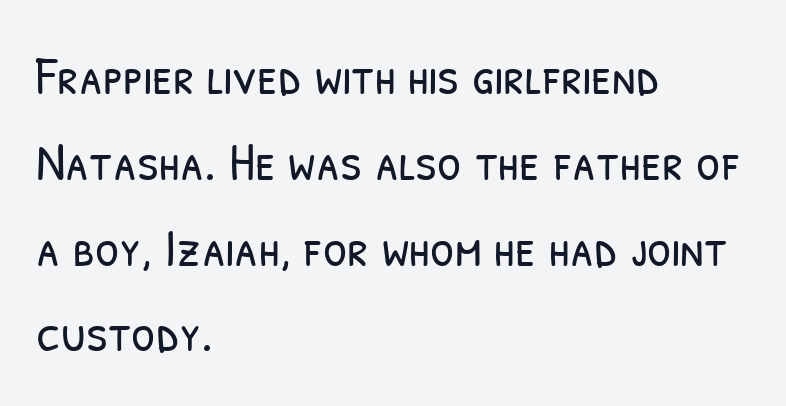
The characters display no serif detailing; their extremities are plain. Baseline-to-baseline distance is the conventional proportion of letter height. The face used here is proportionally spaced, like ordinary book or web type. The weight tops out at a normal text grade. The specimen omits any rule beneath the text block's lines.
